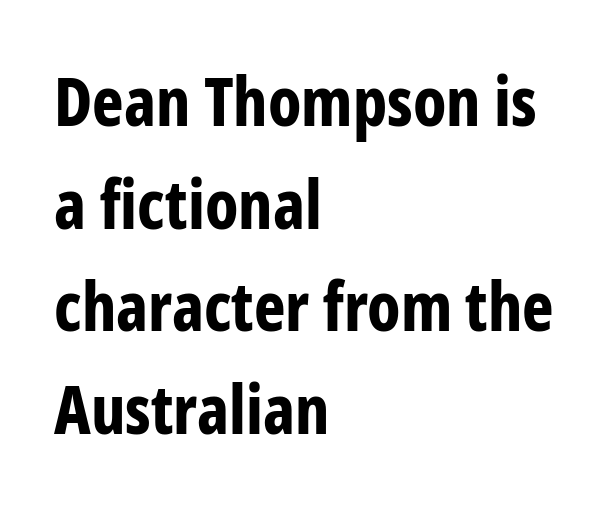
The image shows 67 px bold, condensed sans-serif type, upright; set left-aligned, normal line spacing (1.53x), normal letter spacing, not underlined; low stroke contrast and a medium x-height.
